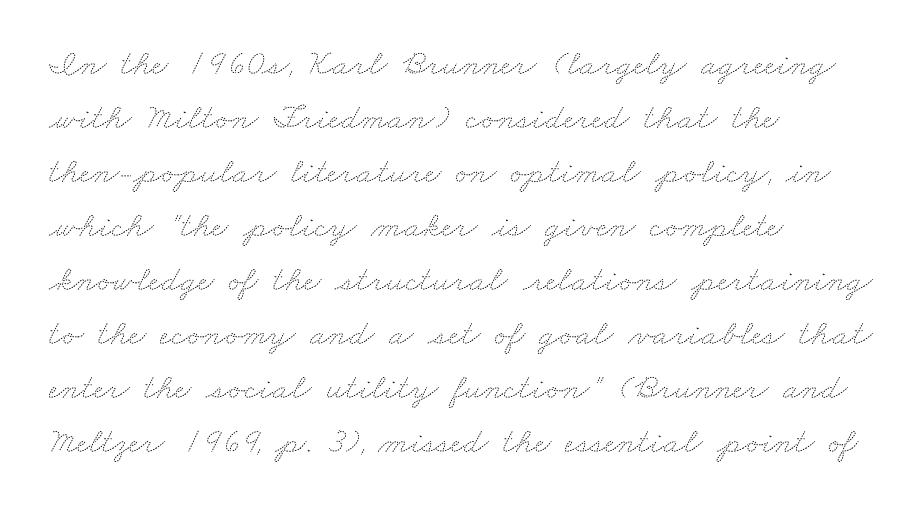
Weight: regular or lighter. Leading matches the norm, producing a regular column. The horizontal fit of the characters is conventional and even. A clean baseline with only descenders dipping below it. Think of a printed novel: that variable character pitch is what you see here.
